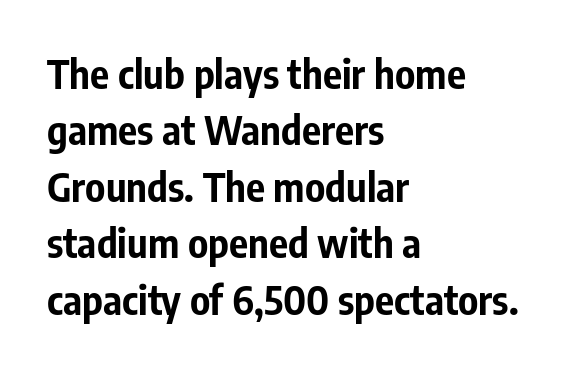
The image shows 40 px bold, condensed sans-serif type, upright; set left-aligned, normal line spacing (1.41x), normal letter spacing, not underlined; low stroke contrast and a medium x-height.
